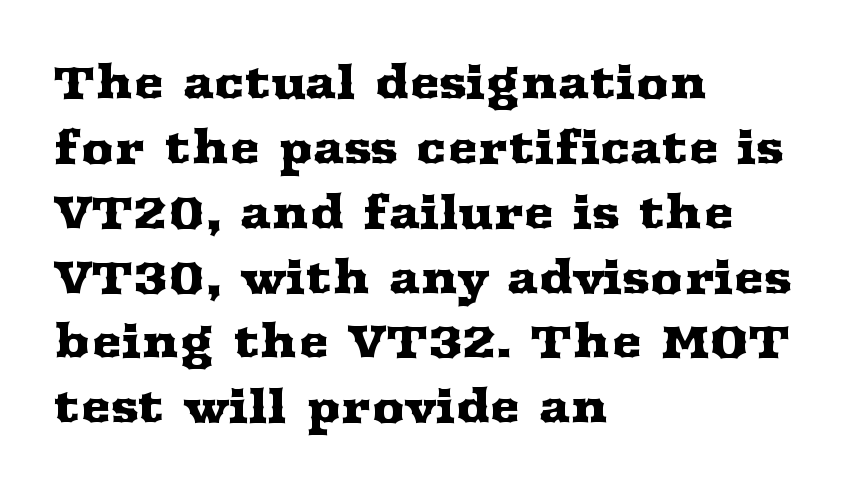
{"serif": "yes", "italic": "no", "width": "wide", "stroke_contrast": "medium", "x_height": "medium", "monospaced": "no", "underline": "no", "align": "left", "line_spacing": "normal", "line_spacing_ratio": 1.41, "letter_spacing": "normal", "letter_spacing_em": 0.0, "glyph_px": 46}
